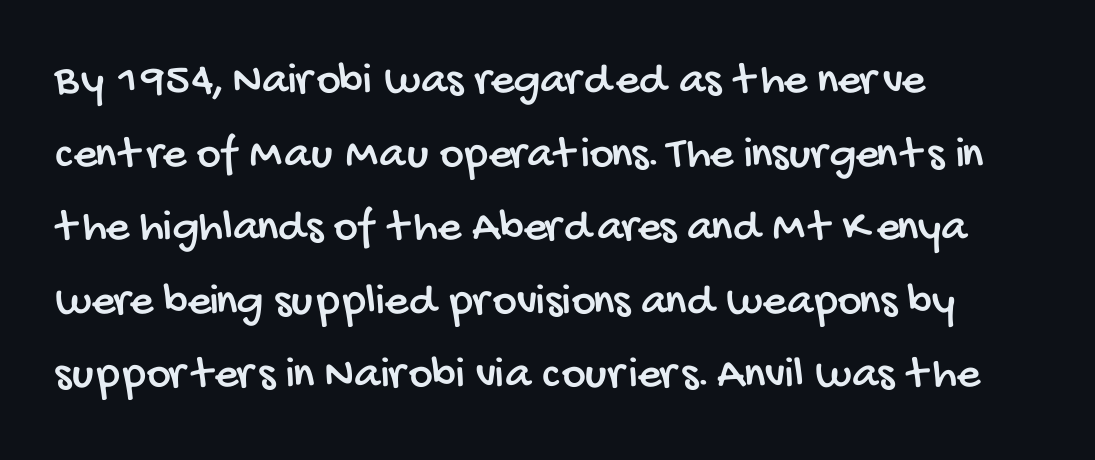
{"serif": "no", "width": "condensed", "stroke_contrast": "low", "x_height": "large", "monospaced": "no", "underline": "no", "align": "left", "line_spacing": "normal", "line_spacing_ratio": 1.6, "letter_spacing": "normal", "letter_spacing_em": 0.0, "glyph_px": 46}
